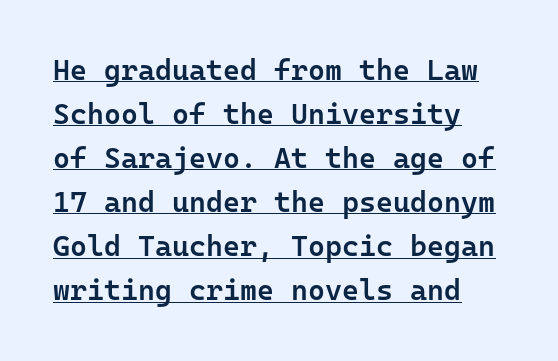
{"serif": "no", "italic": "no", "bold": "semi", "weight": "semibold", "width": "normal", "stroke_contrast": "low", "x_height": "medium", "monospaced": "yes", "underline": "yes", "line_spacing": "normal", "line_spacing_ratio": 1.52, "letter_spacing": "normal", "letter_spacing_em": 0.0, "glyph_px": 29}
